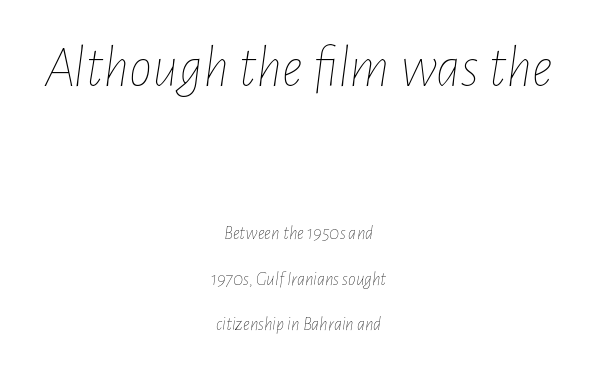
{"italic": "yes", "lean": "right", "slant_degrees": 7, "bold": "no", "weight": "thin", "width": "condensed", "stroke_contrast": "low", "x_height": "medium", "monospaced": "no", "underline": "no", "align": "center", "line_spacing": "loose", "line_spacing_ratio": 2.38, "letter_spacing": "normal", "letter_spacing_em": 0.0, "larger_block": "first", "size_ratio": 3.05, "glyph_px": 58}
